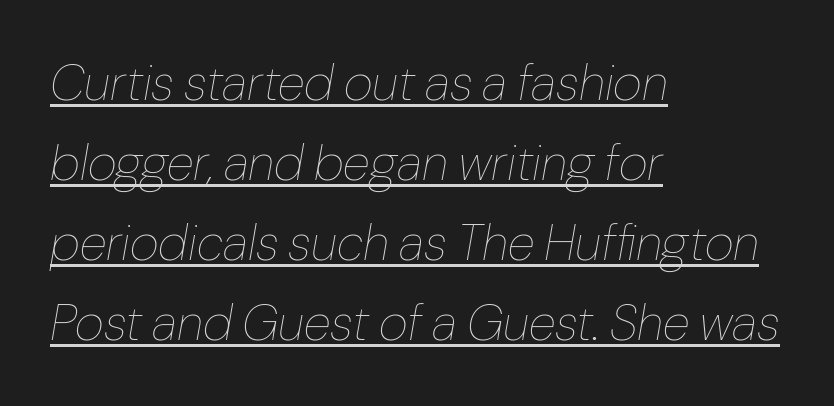
{"italic": "yes", "lean": "right", "slant_degrees": 10, "bold": "no", "weight": "thin", "width": "normal", "stroke_contrast": "low", "x_height": "medium", "monospaced": "no", "underline": "yes", "align": "left", "line_spacing": "normal", "line_spacing_ratio": 1.6, "letter_spacing": "normal", "letter_spacing_em": 0.0, "glyph_px": 50}
